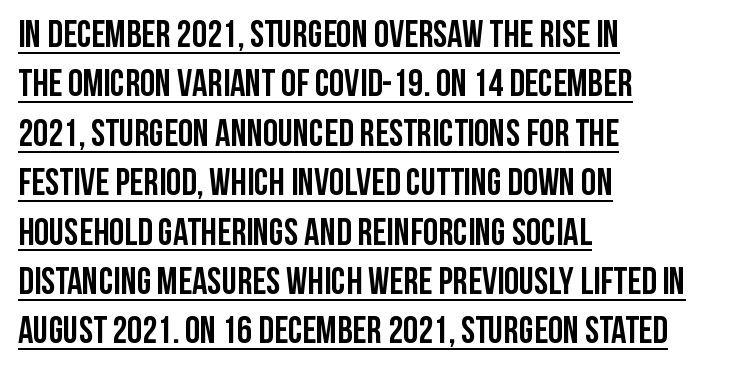
Note: no serifs on the glyphs. Style check: upright. Looks like someone drew a line under every word here. Notice how descenders clear the ascenders below comfortably — that's standard leading. Strokes here are thick enough to call this a true bold. Is the letter spacing exaggerated? No — it looks like the ordinary default.
